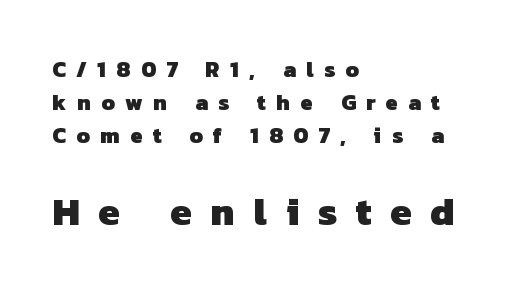
Q: Is the text bold? A: Yes.
Q: Is the typeface a serif or a sans-serif typeface? A: Sans-serif.
Q: Is the text underlined? A: No.
Q: How is the paragraph aligned? A: Left-aligned.
Q: Is the spacing between letters normal or unusually wide? A: Unusually wide.
Q: Is the spacing between lines tight, normal or loose? A: Normal.
Q: Which block of text is set in a larger size, the first (top) or the second (bottom)? A: The second (bottom) one.
Q: Width (condensed, normal, or wide)? A: Normal.
Q: Stroke contrast? A: Low.
Q: x-height? A: Medium.
Q: Monospaced? A: No.
